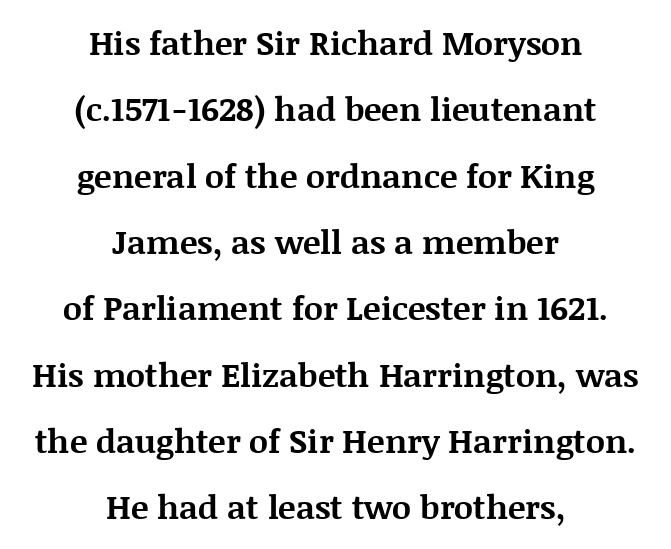
{"serif": "yes", "italic": "no", "bold": "yes", "weight": "bold", "width": "normal", "stroke_contrast": "medium", "x_height": "large", "monospaced": "no", "underline": "no", "align": "center", "line_spacing": "loose", "line_spacing_ratio": 2.01, "letter_spacing": "normal", "letter_spacing_em": 0.0, "glyph_px": 33}
